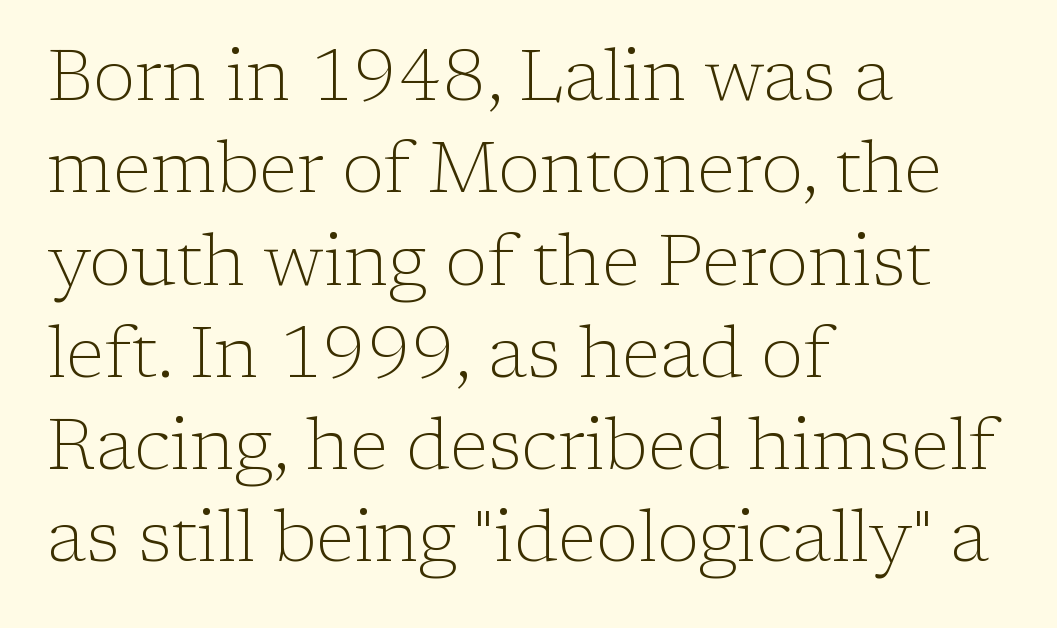
The font's upright variant was chosen for this text. The weight would be labelled regular, book, light, or lighter still. Underline: absent. Each line starts at the same left margin while the right side varies. To sum up the face: it has serifs.
